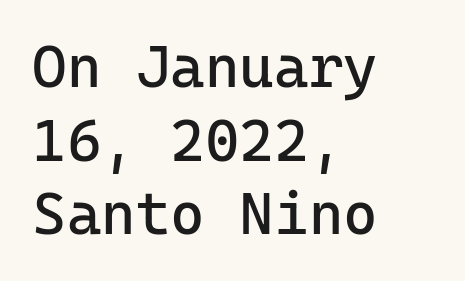
{"serif": "no", "italic": "no", "bold": "no", "weight": "regular", "width": "normal", "stroke_contrast": "low", "x_height": "medium", "monospaced": "yes", "underline": "no", "align": "left", "line_spacing": "normal", "line_spacing_ratio": 1.25, "letter_spacing": "normal", "letter_spacing_em": 0.0, "glyph_px": 59}
